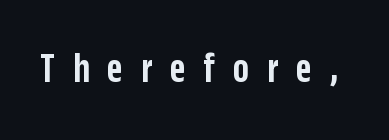
Spacing verdict: proportional, widths tailored to each character. The font is running at a semibold setting, under full bold. Glance below the letters and you will spot only blank space. Tall strokes in this sample are plumb rather than angled.
